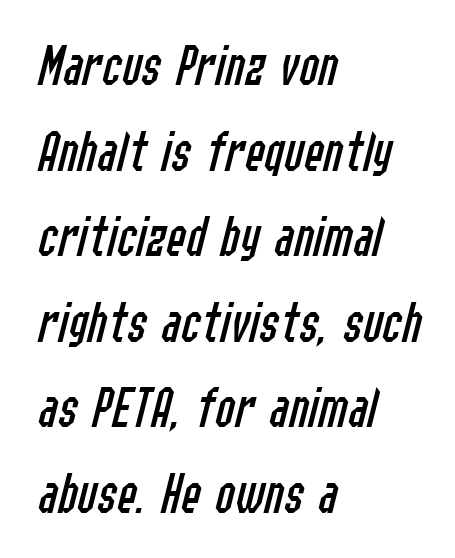
Just letters on the line, the space beneath them empty. Every row of glyphs begins at an identical x-position on the left. The characters are drawn with everyday or finer stroke widths. Note the varied advance widths — an 'i' is clearly narrower than an 'm'. What stands out about the letter spacing? Nothing — it is the standard amount. Regular leading.
